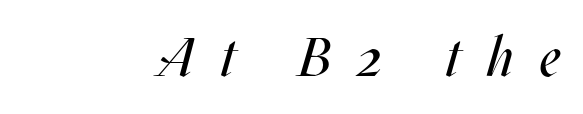
Q: Is the text bold? A: No.
Q: Is the text italic (slanted)? A: Yes, it leans right by about 17 degrees.
Q: Is the text underlined? A: No.
Q: How is the paragraph aligned? A: Right-aligned.
Q: Is the spacing between letters normal or unusually wide? A: Unusually wide.
Q: Width (condensed, normal, or wide)? A: Condensed.
Q: Stroke contrast? A: Medium.
Q: x-height? A: Large.
Q: Monospaced? A: No.
